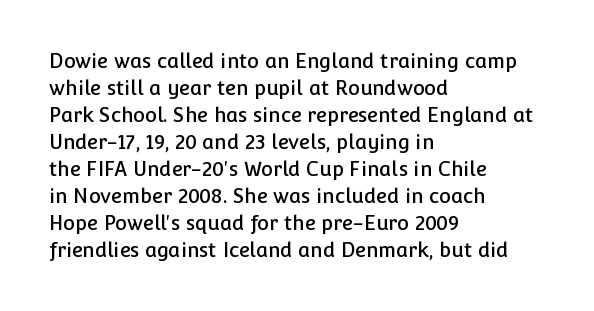
{"italic": "no", "underline": "no", "align": "left", "line_spacing": "normal", "line_spacing_ratio": 1.35, "letter_spacing": "normal", "letter_spacing_em": 0.0, "glyph_px": 20}
